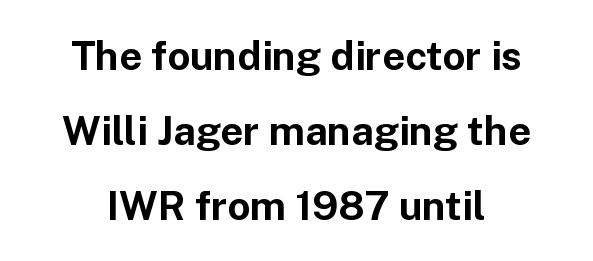
Q: Is the text bold? A: Yes.
Q: Is the text italic (slanted)? A: No, it is upright.
Q: Is the typeface a serif or a sans-serif typeface? A: Sans-serif.
Q: Is the text underlined? A: No.
Q: Is the spacing between letters normal or unusually wide? A: Normal.
Q: Width (condensed, normal, or wide)? A: Normal.
Q: Stroke contrast? A: Low.
Q: x-height? A: Medium.
Q: Monospaced? A: No.
